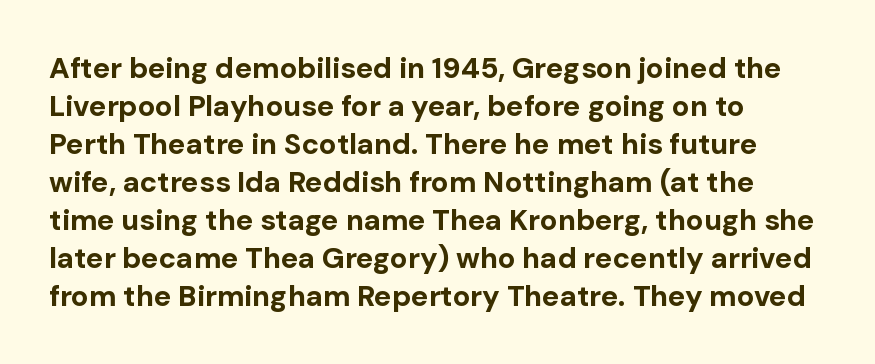
Alignment: flush left. Does extra space separate the letters? No, they use regular spacing. Varying glyph widths throughout — classic text-font behaviour. One glance says typical: line gaps are just what's usual. Descender tails drop into unmarked territory. It's the straight-up-and-down kind of type.
